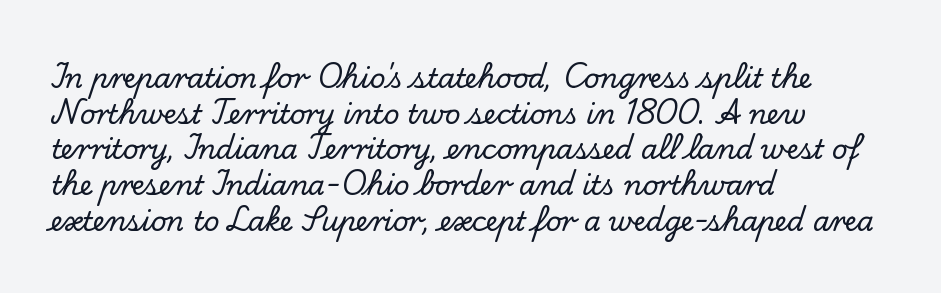
The image shows 27 px text type; set left-aligned, normal line spacing (1.32x), normal letter spacing, not underlined.
